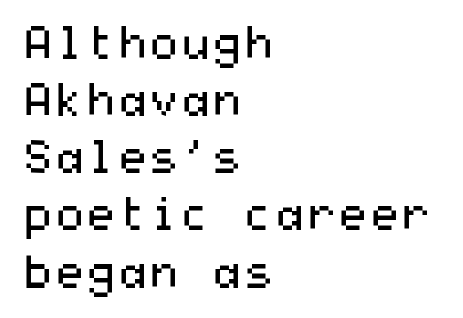
Ascenders rise straight up at ninety degrees. The leading is moderate, giving the passage an even texture. In terms of letterform style, serifs are entirely absent. Check the space under the baseline: it is left empty. Tracking here is standard; glyphs follow each other at the usual distance.
